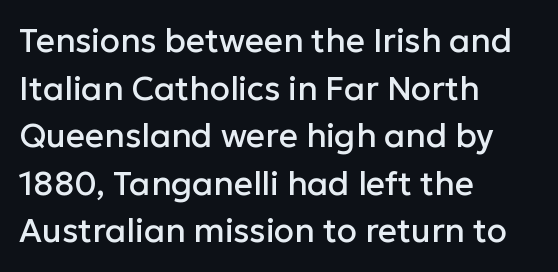
The image shows 33 px sans-serif type, upright; set left-aligned, normal line spacing (1.44x), normal letter spacing, not underlined; low stroke contrast and a medium x-height.
